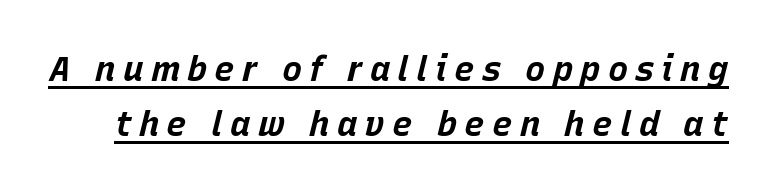
Q: Is the text bold? A: Yes.
Q: Is the text italic (slanted)? A: Yes, it leans right by about 15 degrees.
Q: Is the text underlined? A: Yes.
Q: Is the spacing between letters normal or unusually wide? A: Unusually wide.
Q: Is the spacing between lines tight, normal or loose? A: Normal.
Q: Width (condensed, normal, or wide)? A: Normal.
Q: Stroke contrast? A: Low.
Q: x-height? A: Large.
Q: Monospaced? A: No.
